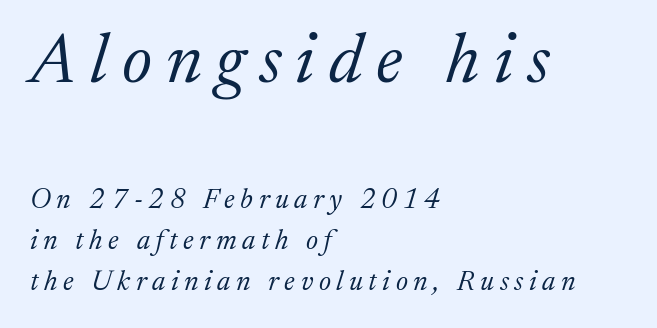
Font category for this specimen: serif. Tracking value appears strongly positive — letters spread wide. Every character sits at an angle, as italics do. The rendering uses natural spacing where letterforms have individual widths. Each stroke keeps to a modest, everyday thickness or less.
